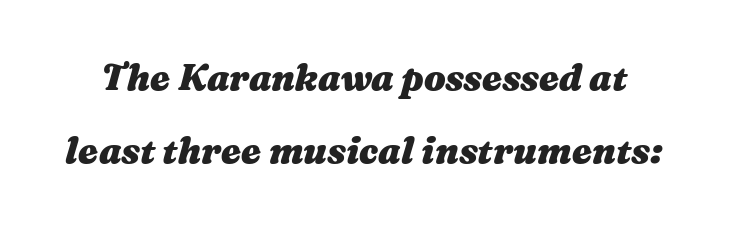
{"italic": "yes", "lean": "right", "slant_degrees": 16, "bold": "yes", "weight": "heavy", "width": "wide", "stroke_contrast": "medium", "x_height": "medium", "monospaced": "no", "underline": "no", "line_spacing": "loose", "line_spacing_ratio": 2.02, "letter_spacing": "normal", "letter_spacing_em": 0.0, "glyph_px": 36}
